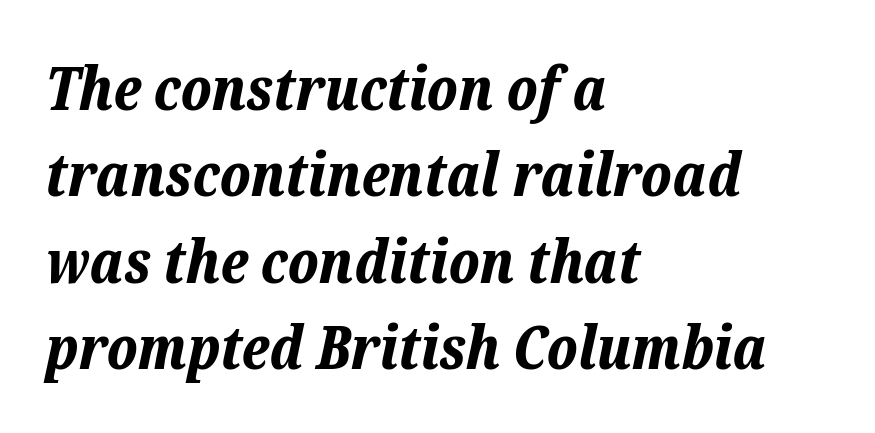
Is there much room between lines? A standard amount, neither cramped nor airy. Typographic density is high because the face is bold. Words appear dense and cohesive because spacing is normal. Looks like regular typesetting: each glyph gets only the width it needs.
